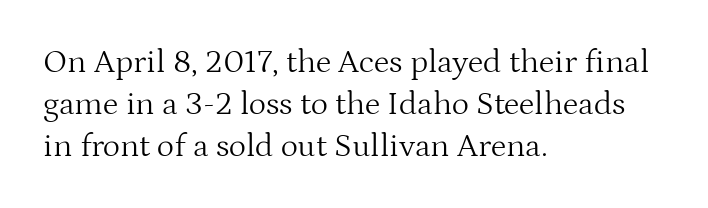
The face used here is proportionally spaced, like ordinary book or web type. Line spacing here is normal. No italicization has been applied; the sample stays upright. Heaviness? Minimal to ordinary, like unemphasized prose. Descenders hang freely into open space. Short note: letters normally spaced.
